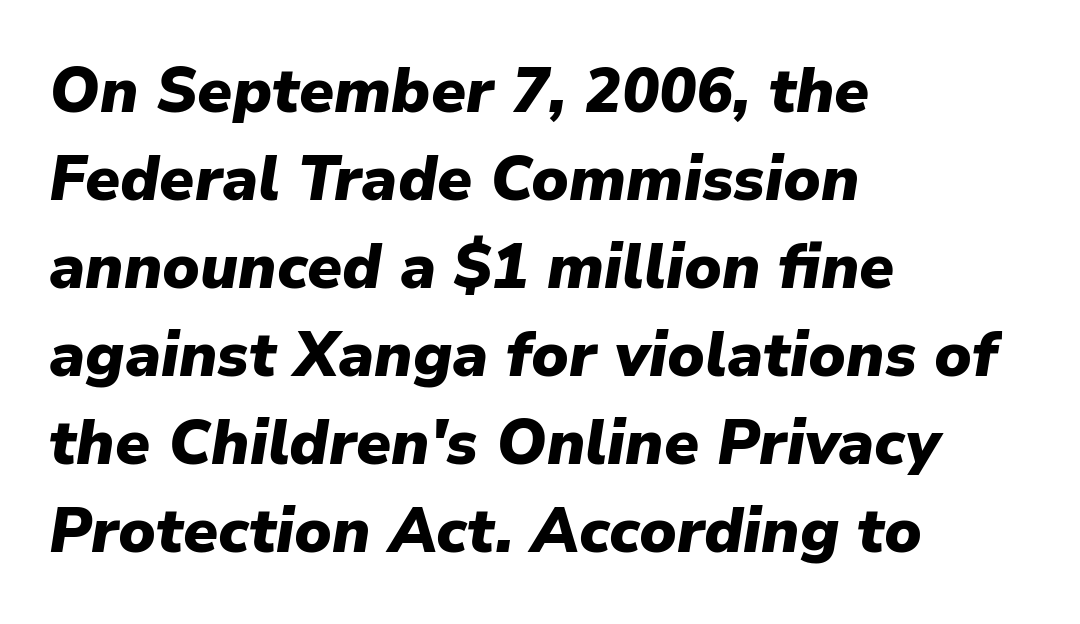
These lines stack with their left ends in a neat column. Clear beneath every line of the passage. The passage shown is emphatically bold. Words appear dense and cohesive because spacing is normal. In terms of posture, this sample is oblique. A typesetter would call this proportional, since set widths differ per character.
